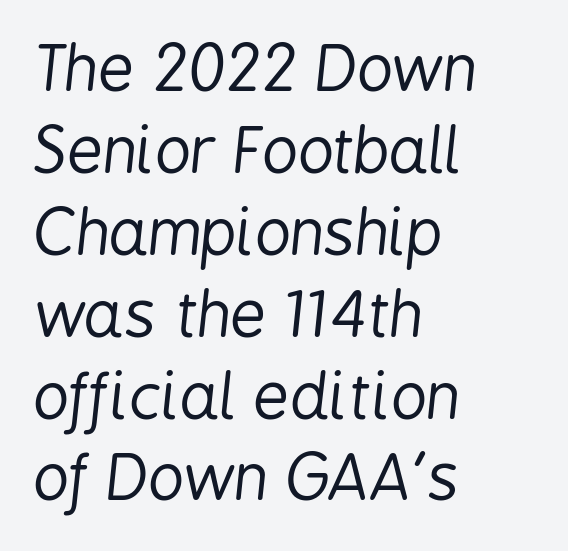
{"italic": "yes", "lean": "right", "slant_degrees": 6, "bold": "no", "weight": "regular", "width": "condensed", "stroke_contrast": "low", "x_height": "medium", "monospaced": "no", "underline": "no", "align": "left", "line_spacing": "normal", "line_spacing_ratio": 1.3, "letter_spacing": "normal", "letter_spacing_em": 0.0, "glyph_px": 63}
